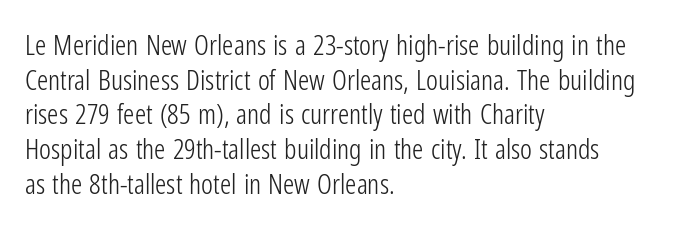
The specimen reads as upright at a glance. Honestly, there is no underline to notice here at all. The passage shown is typeset with a sans-serif family. Look at the tracking — it's just the regular setting, nothing added.
